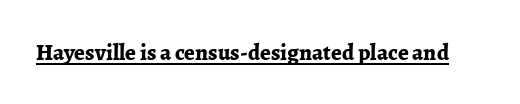
Q: Is the text bold? A: Yes.
Q: Is the text italic (slanted)? A: No, it is upright.
Q: Is the text underlined? A: Yes.
Q: Is the spacing between letters normal or unusually wide? A: Normal.
